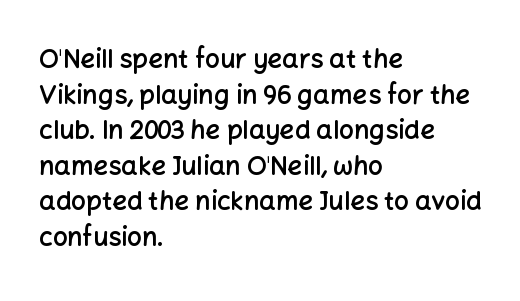
The image shows 26 px text type, upright; set left-aligned, normal line spacing (1.37x), normal letter spacing, not underlined.
